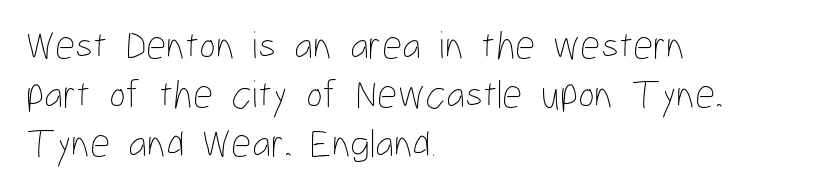
Q: Is the text bold? A: No.
Q: Is the text italic (slanted)? A: No, it is upright.
Q: Is the text underlined? A: No.
Q: How is the paragraph aligned? A: Left-aligned.
Q: Is the spacing between letters normal or unusually wide? A: Normal.
Q: Width (condensed, normal, or wide)? A: Condensed.
Q: Stroke contrast? A: Low.
Q: x-height? A: Medium.
Q: Monospaced? A: No.
